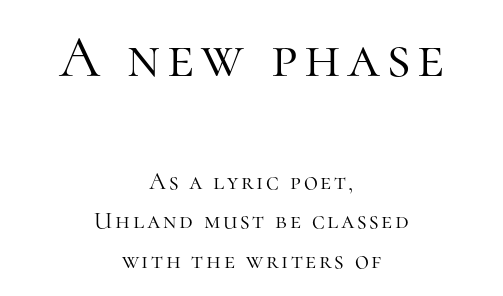
{"serif": "yes", "italic": "no", "bold": "no", "weight": "light", "width": "normal", "stroke_contrast": "high", "x_height": "medium", "monospaced": "no", "underline": "no", "align": "center", "line_spacing": "normal", "line_spacing_ratio": 1.65, "larger_block": "first", "size_ratio": 2.46, "glyph_px": 59}
